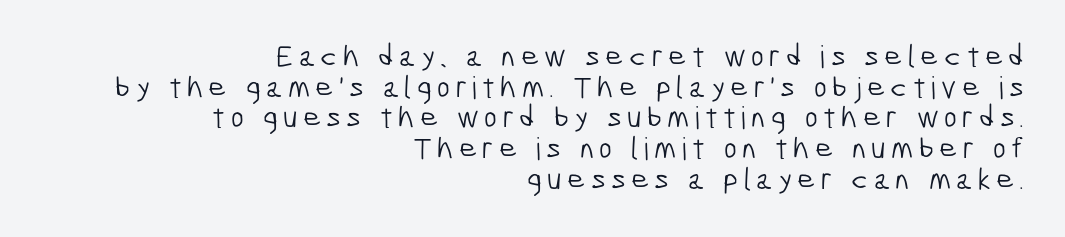
Q: Is the text bold? A: No.
Q: Is the typeface a serif or a sans-serif typeface? A: Sans-serif.
Q: Is the text underlined? A: No.
Q: How is the paragraph aligned? A: Right-aligned.
Q: Is the spacing between lines tight, normal or loose? A: Tight.
Q: Width (condensed, normal, or wide)? A: Condensed.
Q: Stroke contrast? A: Low.
Q: x-height? A: Medium.
Q: Monospaced? A: No.
